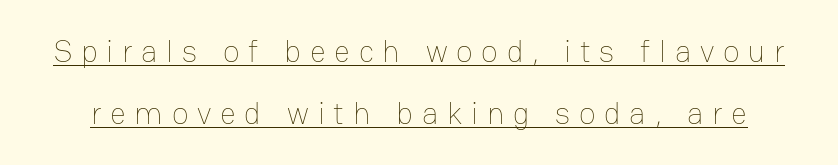
The image shows 31 px thin type, upright; set loose line spacing (2.0x), unusually wide letter spacing (+0.28 em), underlined; low stroke contrast and a medium x-height.
